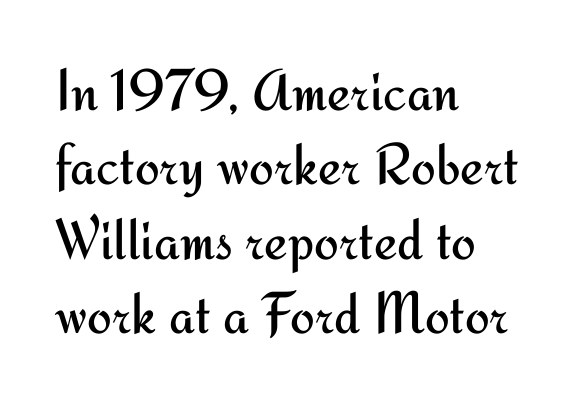
The image shows 59 px regular-weight sans-serif type, upright; set left-aligned, normal line spacing (1.26x), normal letter spacing, not underlined; medium stroke contrast and a small x-height.
